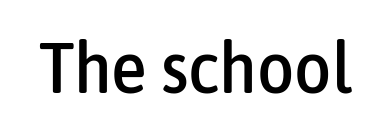
{"serif": "no", "italic": "no", "width": "condensed", "stroke_contrast": "low", "x_height": "medium", "monospaced": "no", "underline": "no", "letter_spacing": "normal", "letter_spacing_em": 0.0, "glyph_px": 72}
